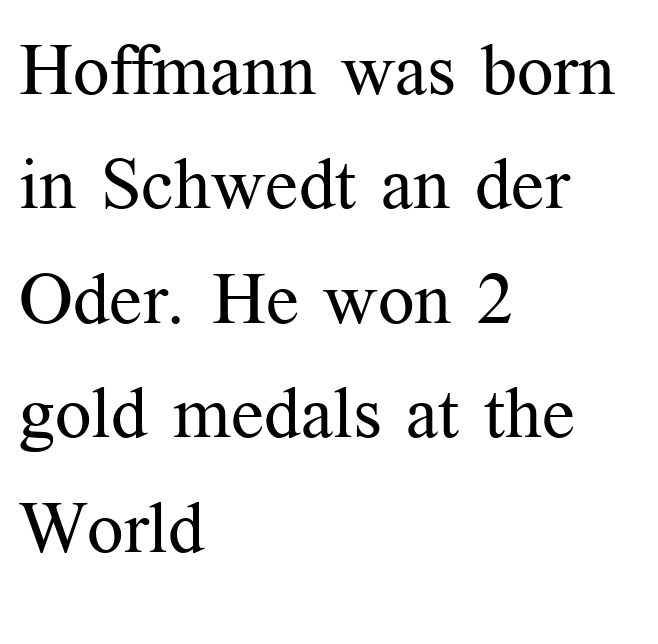
Q: Is the text bold? A: No.
Q: Is the text italic (slanted)? A: No, it is upright.
Q: Is the typeface a serif or a sans-serif typeface? A: Serif.
Q: Is the text underlined? A: No.
Q: How is the paragraph aligned? A: Left-aligned.
Q: Is the spacing between letters normal or unusually wide? A: Normal.
Q: Is the spacing between lines tight, normal or loose? A: Normal.
Q: Width (condensed, normal, or wide)? A: Normal.
Q: Stroke contrast? A: Medium.
Q: x-height? A: Medium.
Q: Monospaced? A: No.
